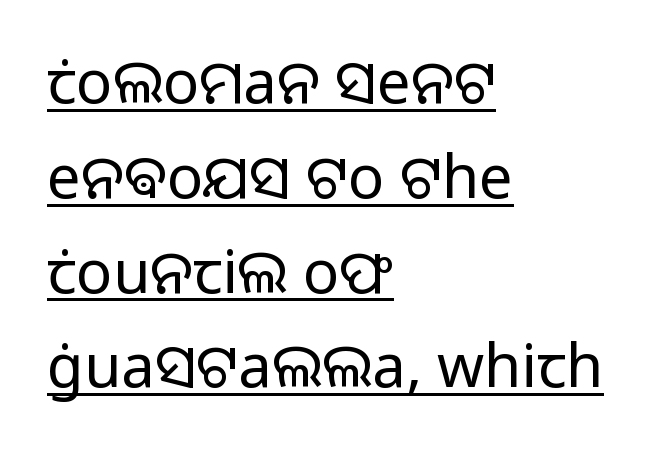
{"serif": "no", "italic": "no", "bold": "no", "weight": "light", "width": "normal", "stroke_contrast": "low", "x_height": "medium", "monospaced": "no", "underline": "yes", "align": "left", "line_spacing": "normal", "line_spacing_ratio": 1.58, "letter_spacing": "normal", "letter_spacing_em": 0.0, "glyph_px": 60}
